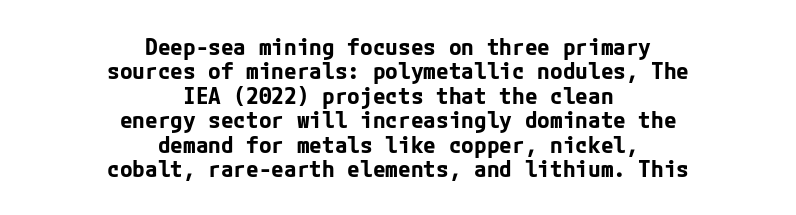
The image shows 23 px bold type, upright; set centered, tight line spacing (1.06x), normal letter spacing, not underlined.
